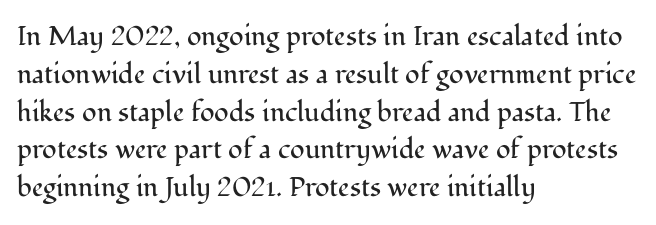
{"italic": "no", "bold": "no", "underline": "no", "align": "left", "line_spacing": "normal", "line_spacing_ratio": 1.4, "letter_spacing": "normal", "letter_spacing_em": 0.0, "glyph_px": 27}
